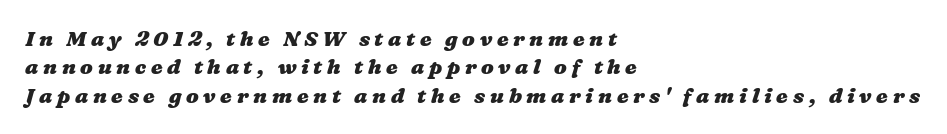
{"bold": "yes", "underline": "no", "align": "left", "line_spacing": "normal", "line_spacing_ratio": 1.35, "letter_spacing": "wide", "letter_spacing_em": 0.22, "glyph_px": 21}
